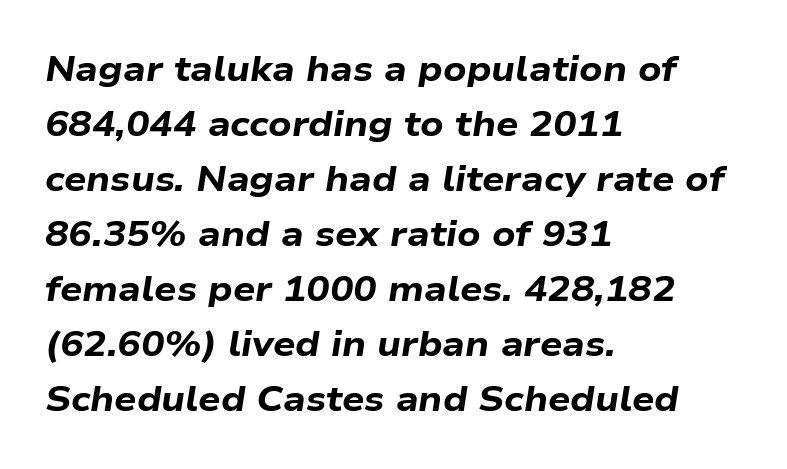
Q: Is the text bold? A: Yes.
Q: Is the text italic (slanted)? A: Yes, it leans right by about 9 degrees.
Q: Is the text underlined? A: No.
Q: How is the paragraph aligned? A: Left-aligned.
Q: Is the spacing between letters normal or unusually wide? A: Normal.
Q: Is the spacing between lines tight, normal or loose? A: Normal.
Q: Width (condensed, normal, or wide)? A: Wide.
Q: Stroke contrast? A: Low.
Q: x-height? A: Medium.
Q: Monospaced? A: No.
